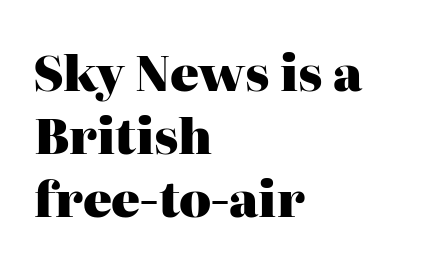
{"serif": "yes", "italic": "no", "bold": "yes", "weight": "heavy", "width": "normal", "stroke_contrast": "high", "x_height": "medium", "monospaced": "no", "underline": "no", "align": "left", "line_spacing": "normal", "line_spacing_ratio": 1.31, "letter_spacing": "normal", "letter_spacing_em": 0.0, "glyph_px": 48}
